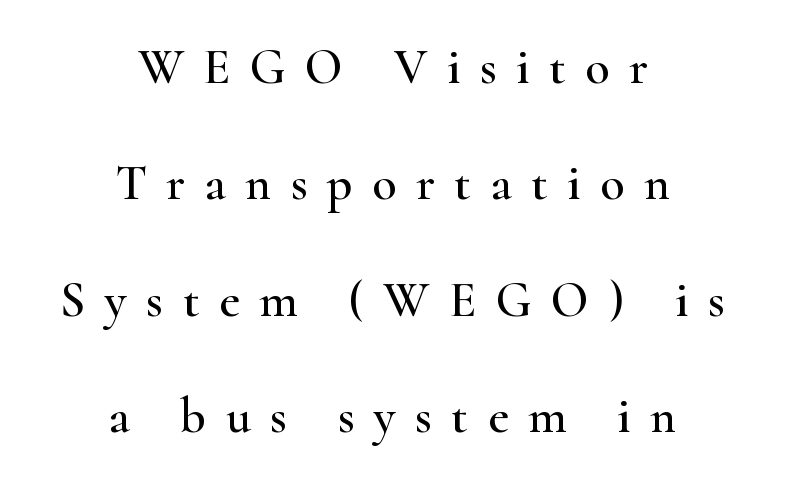
{"serif": "yes", "italic": "no", "width": "wide", "stroke_contrast": "high", "x_height": "small", "monospaced": "no", "underline": "no", "align": "center", "line_spacing": "loose", "line_spacing_ratio": 2.33, "letter_spacing": "wide", "letter_spacing_em": 0.39, "glyph_px": 50}
